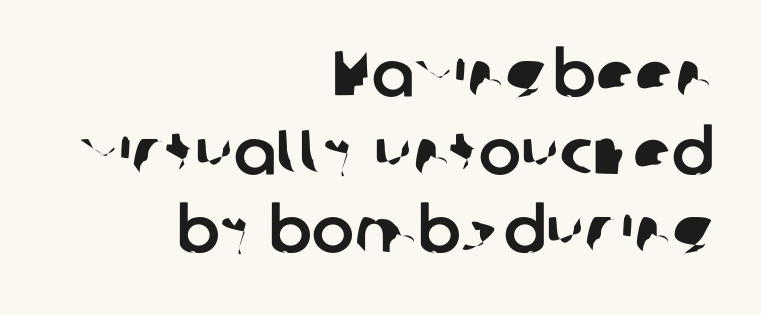
The image shows 63 px sans-serif type; set right-aligned, line spacing 1.24x, normal letter spacing, not underlined; low stroke contrast and a medium x-height.
